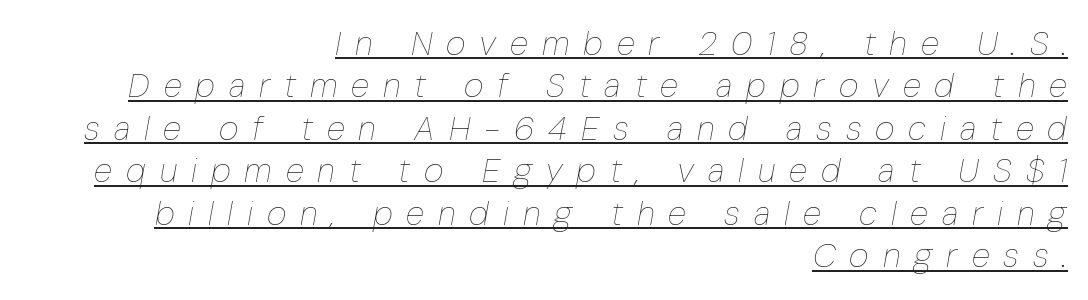
The horizontal fit of the characters is loose and conspicuously gappy. A quiet, ordinary-to-light weight characterises the typeface. Is there an underline? Yes — a line sits under the letters. The compositor pushed each line to the right boundary. You could not count columns in this text — the font is proportionally spaced.
